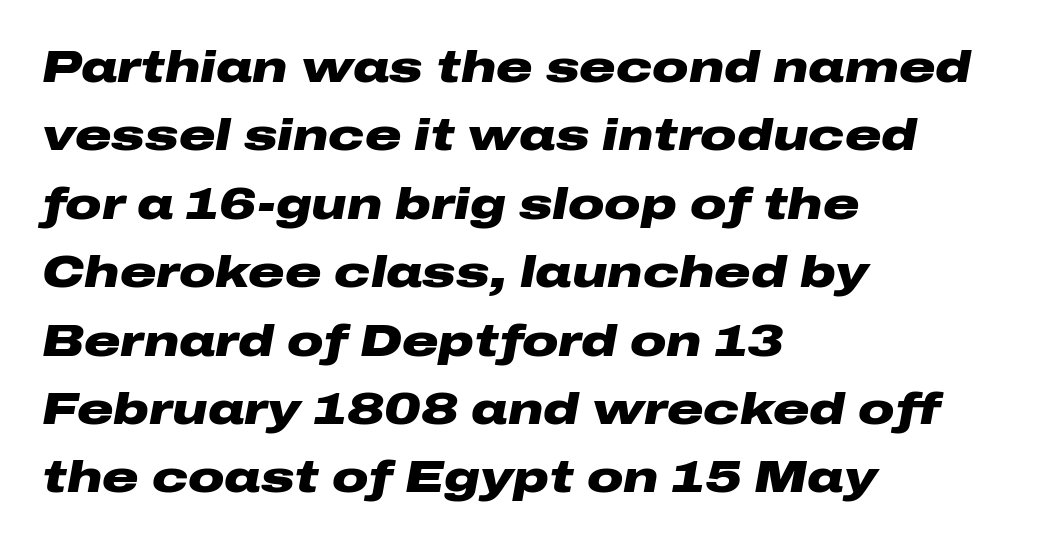
The image shows 45 px heavy, wide type, italic (leaning right); set left-aligned, normal line spacing (1.52x), normal letter spacing, not underlined; low stroke contrast and a medium x-height.
